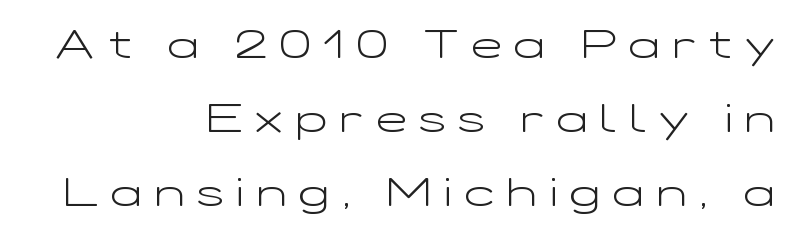
Q: Is the text bold? A: No.
Q: Is the text italic (slanted)? A: No, it is upright.
Q: Is the typeface a serif or a sans-serif typeface? A: Sans-serif.
Q: Is the text underlined? A: No.
Q: How is the paragraph aligned? A: Right-aligned.
Q: Is the spacing between letters normal or unusually wide? A: Unusually wide.
Q: Width (condensed, normal, or wide)? A: Wide.
Q: Stroke contrast? A: Low.
Q: x-height? A: Medium.
Q: Monospaced? A: No.
